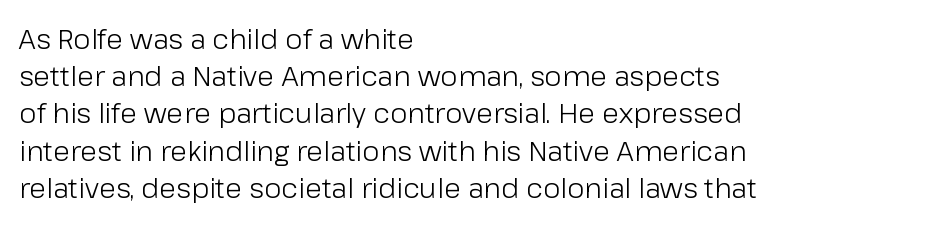
The image shows 28 px light sans-serif type, upright; set left-aligned, normal line spacing (1.33x), normal letter spacing, not underlined; low stroke contrast and a medium x-height.
